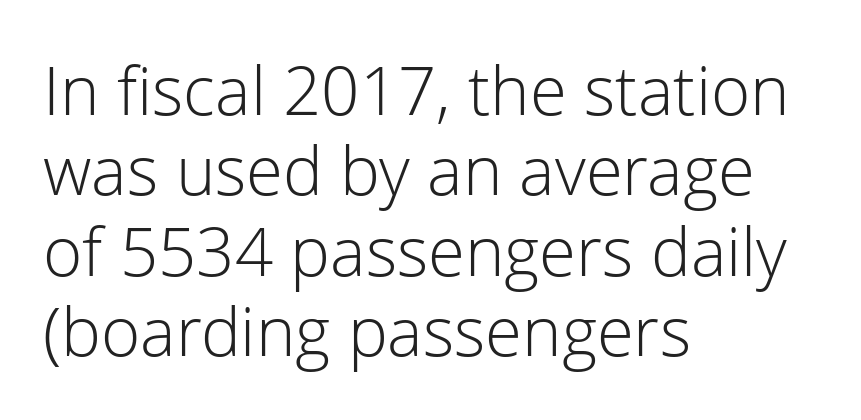
The image shows 67 px light sans-serif type, upright; set left-aligned, line spacing 1.2x, normal letter spacing, not underlined; low stroke contrast and a medium x-height.
